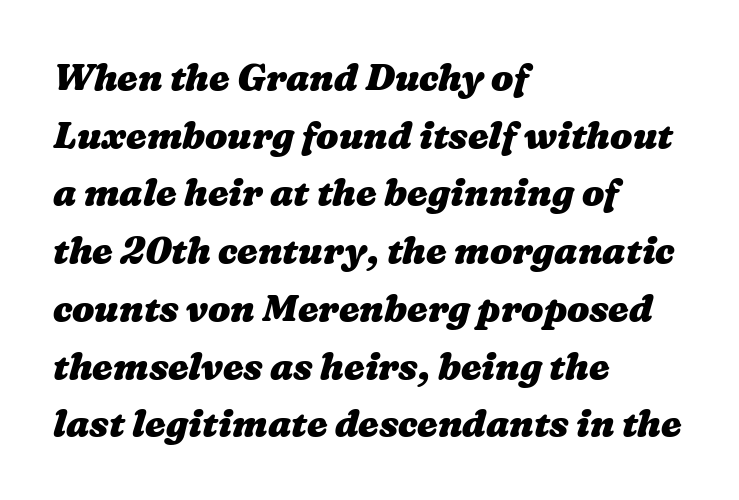
The image shows 37 px heavy, wide type; set left-aligned, normal line spacing (1.56x), normal letter spacing, not underlined; medium stroke contrast and a medium x-height.
